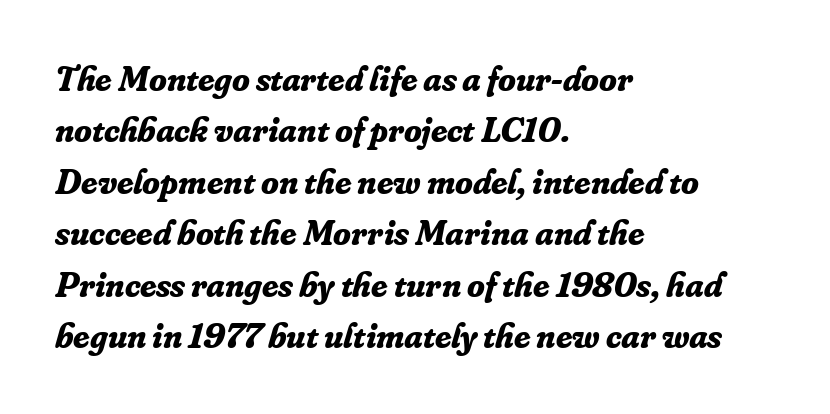
{"serif": "yes", "italic": "yes", "lean": "right", "slant_degrees": 16, "bold": "yes", "weight": "bold", "width": "normal", "stroke_contrast": "low", "x_height": "small", "monospaced": "no", "underline": "no", "align": "left", "line_spacing": "normal", "line_spacing_ratio": 1.43, "letter_spacing": "normal", "letter_spacing_em": 0.0, "glyph_px": 36}
